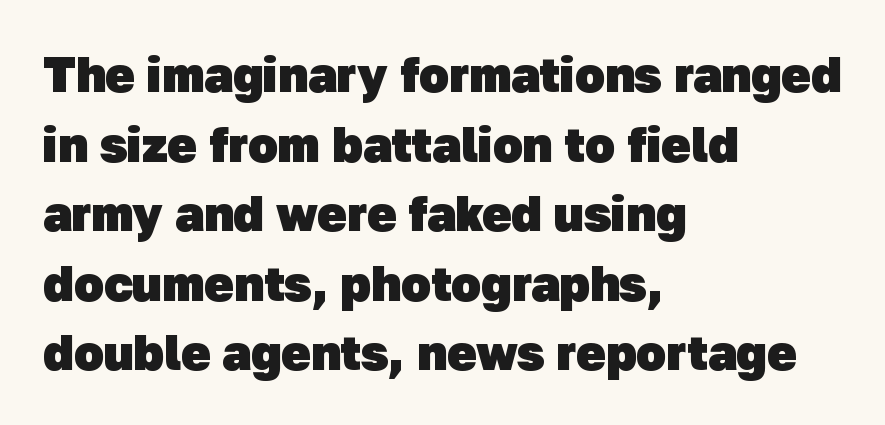
Q: Is the text bold? A: Yes.
Q: Is the typeface a serif or a sans-serif typeface? A: Sans-serif.
Q: Is the text underlined? A: No.
Q: How is the paragraph aligned? A: Left-aligned.
Q: Is the spacing between letters normal or unusually wide? A: Normal.
Q: Is the spacing between lines tight, normal or loose? A: Normal.
Q: Width (condensed, normal, or wide)? A: Normal.
Q: Stroke contrast? A: Low.
Q: x-height? A: Medium.
Q: Monospaced? A: No.
